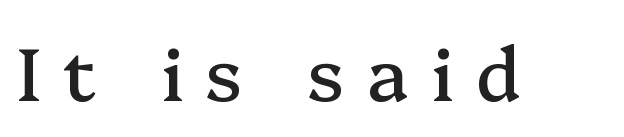
You can tell from the footed stems that serif type was used. This sample has the flowing, uneven cadence of proportional lettering. This rendering features lettering with no underline. Quick note: not italic, upright. The tracking jumps out immediately: characters are airy and widely separated.
